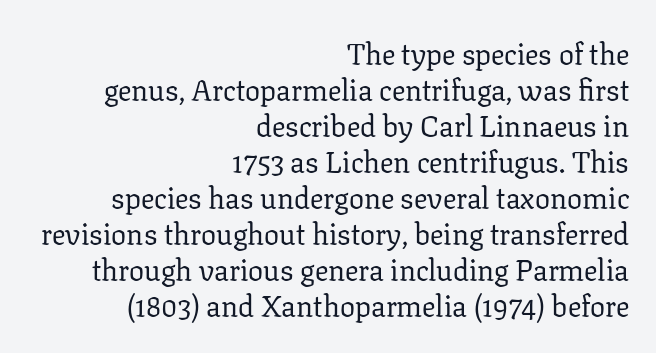
The image shows 30 px regular-weight serif type, upright; set right-aligned, line spacing 1.2x, normal letter spacing, not underlined; low stroke contrast and a medium x-height.
